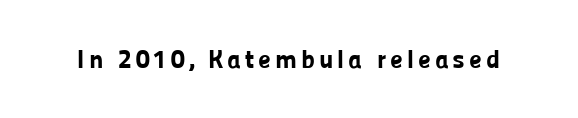
Heavy, bold letterforms. Tall strokes in this sample are plumb rather than angled. The strip under each line holds only bare page.
